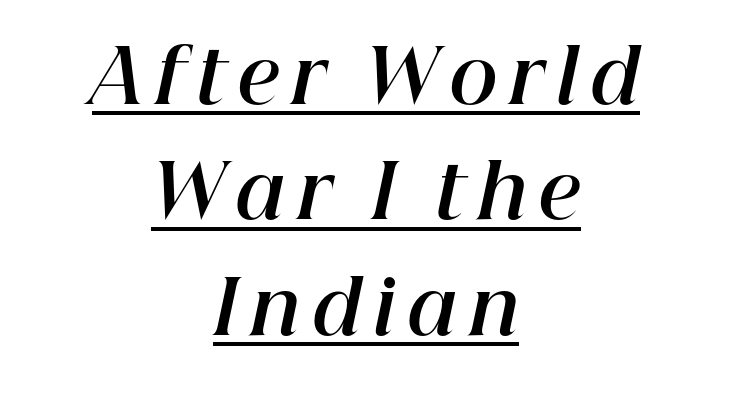
The image shows 74 px bold type, italic (leaning right); set centered, normal line spacing (1.56x), underlined; high stroke contrast and a medium x-height.
